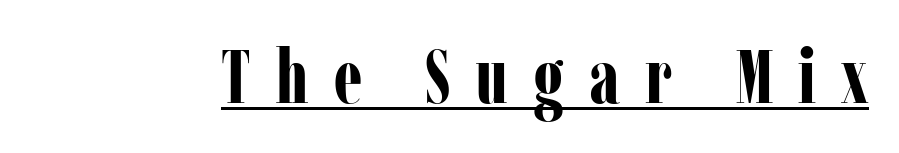
Each line of the rendering has a horizontal stroke beneath the glyphs. Style check: upright. Students, note that the glyphs here are deliberately spaced far apart. Font category for this specimen: serif. In terms of weight, the rendering is a true, heavy bold.
